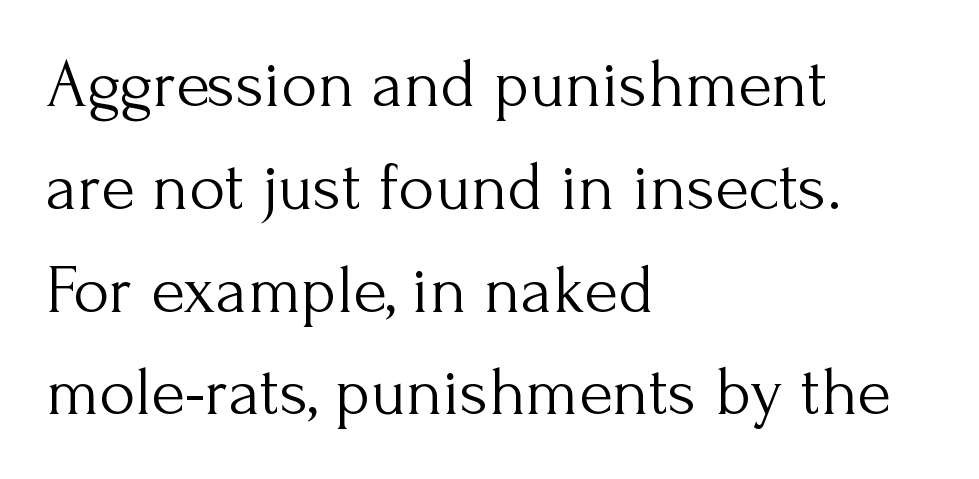
The image shows 69 px light serif type, upright; set left-aligned, normal line spacing (1.49x), normal letter spacing, not underlined; medium stroke contrast and a small x-height.
